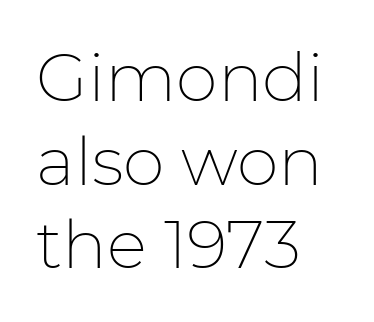
The image shows 67 px thin sans-serif type, upright; set left-aligned, normal line spacing (1.25x), normal letter spacing, not underlined; low stroke contrast and a medium x-height.
